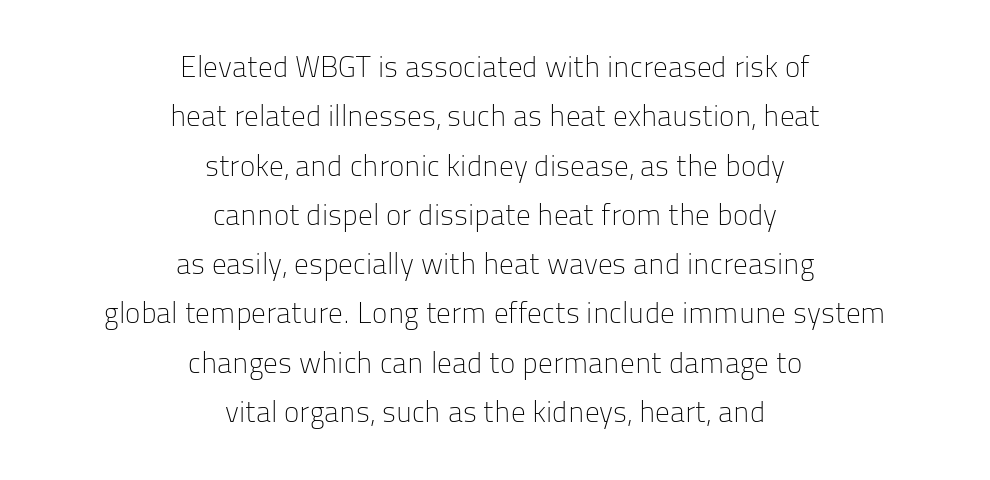
{"serif": "no", "italic": "no", "bold": "no", "weight": "light", "width": "normal", "stroke_contrast": "low", "x_height": "medium", "monospaced": "no", "underline": "no", "align": "center", "line_spacing": "normal", "line_spacing_ratio": 1.7, "letter_spacing": "normal", "letter_spacing_em": 0.0, "glyph_px": 29}
